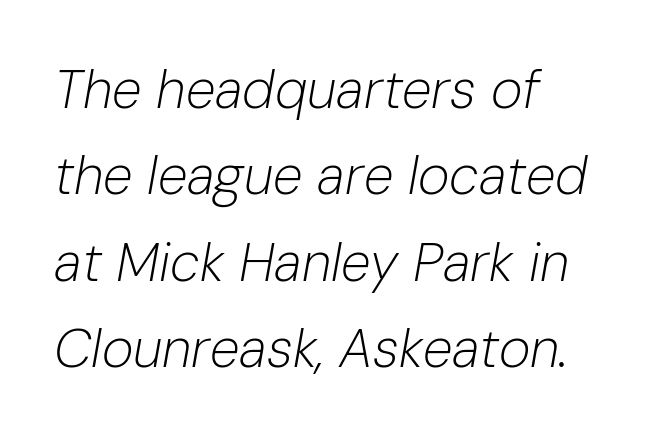
{"italic": "yes", "lean": "right", "slant_degrees": 10, "bold": "no", "weight": "light", "width": "normal", "stroke_contrast": "low", "x_height": "medium", "monospaced": "no", "underline": "no", "line_spacing": "normal", "line_spacing_ratio": 1.6, "letter_spacing": "normal", "letter_spacing_em": 0.0, "glyph_px": 54}
